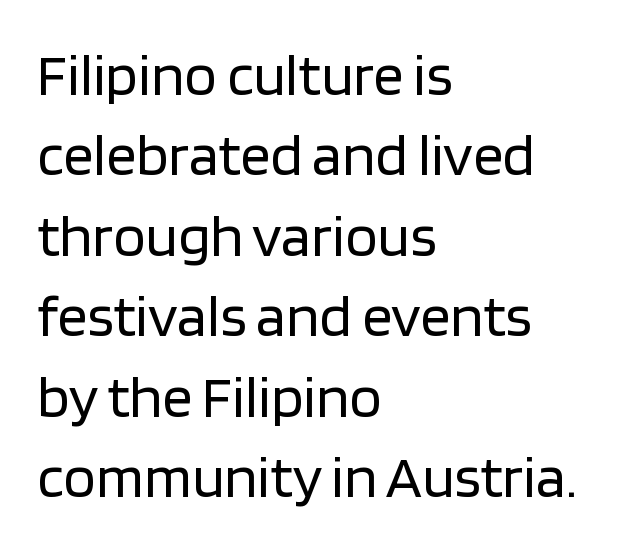
The image shows 60 px regular-weight sans-serif type, upright; set left-aligned, normal line spacing (1.34x), normal letter spacing, not underlined; low stroke contrast and a large x-height.
